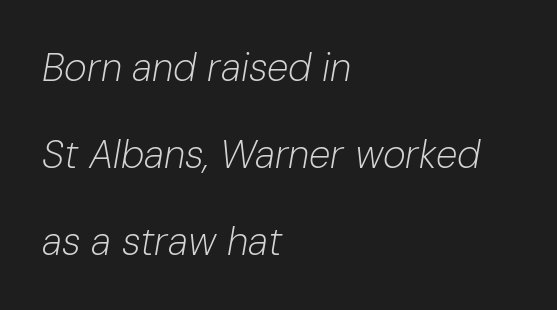
The cut favours lightness, reaching ordinary text weight at its darkest. Varying glyph widths throughout — classic text-font behaviour. Compared with typical paragraphs, the rows here are farther apart. Plain, unruled lines of type. A typesetter would call this zero additional tracking. The whole block is typeset with a tilt.
